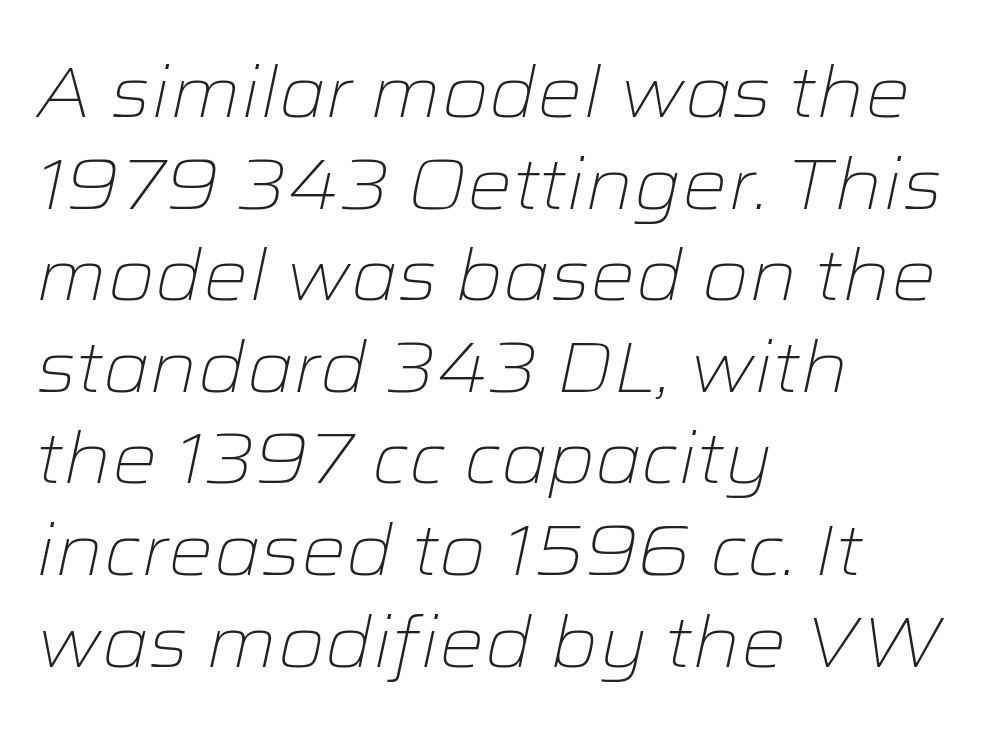
The image shows 71 px light, wide type, italic (leaning right); set left-aligned, normal line spacing (1.29x), normal letter spacing, not underlined; low stroke contrast and a medium x-height.
